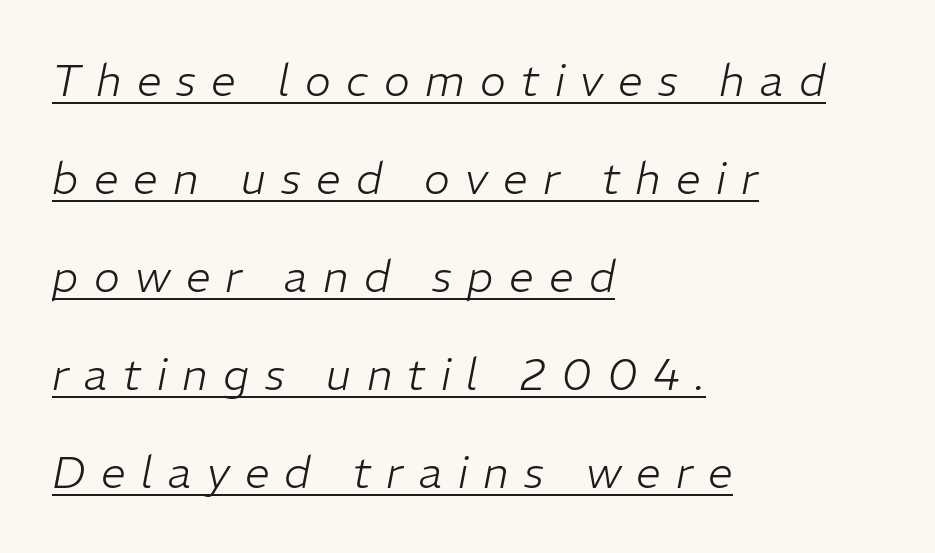
Q: Is the text bold? A: No.
Q: Is the text italic (slanted)? A: Yes, it leans right by about 11 degrees.
Q: Is the text underlined? A: Yes.
Q: How is the paragraph aligned? A: Left-aligned.
Q: Is the spacing between letters normal or unusually wide? A: Unusually wide.
Q: Is the spacing between lines tight, normal or loose? A: Loose.
Q: Width (condensed, normal, or wide)? A: Normal.
Q: Stroke contrast? A: Low.
Q: x-height? A: Medium.
Q: Monospaced? A: No.
